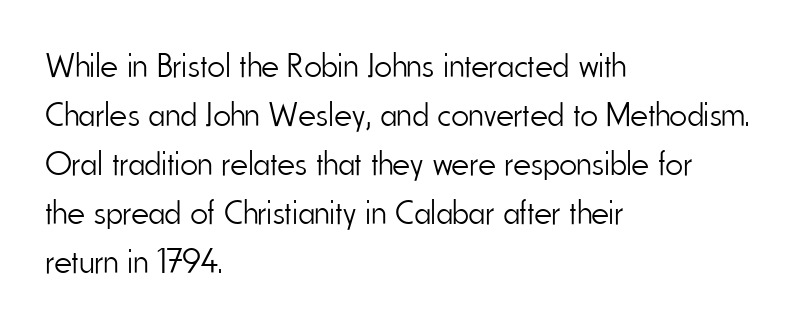
{"serif": "no", "italic": "no", "bold": "no", "weight": "light", "width": "condensed", "stroke_contrast": "low", "x_height": "small", "monospaced": "no", "underline": "no", "align": "left", "line_spacing": "normal", "line_spacing_ratio": 1.44, "letter_spacing": "normal", "letter_spacing_em": 0.0, "glyph_px": 34}
